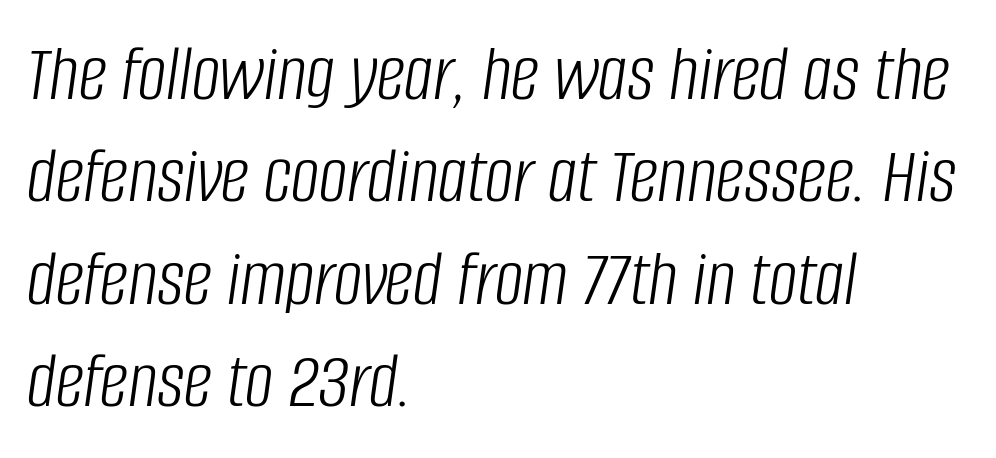
{"italic": "yes", "lean": "right", "slant_degrees": 8, "bold": "no", "weight": "light", "width": "condensed", "stroke_contrast": "low", "x_height": "large", "monospaced": "no", "underline": "no", "align": "left", "line_spacing": "normal", "line_spacing_ratio": 1.28, "letter_spacing": "normal", "letter_spacing_em": 0.0, "glyph_px": 80}
